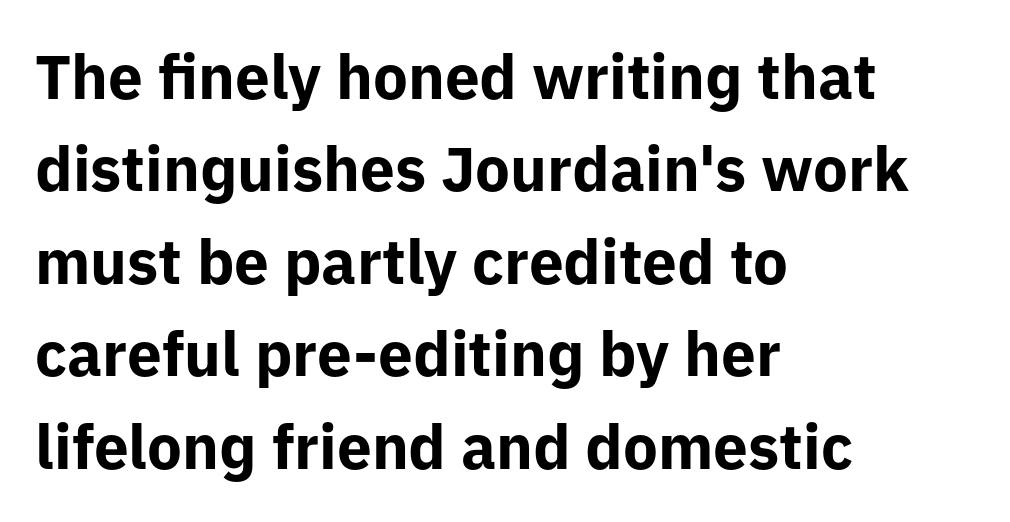
The image shows 62 px bold sans-serif type, upright; set left-aligned, normal line spacing (1.49x), normal letter spacing, not underlined; low stroke contrast and a medium x-height.
